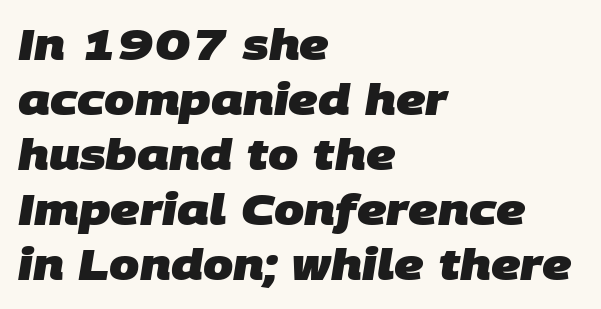
Unlike a traditional serif, this face leaves its strokes unadorned. Is the block centered? No — it sits flush against the left margin. In terms of leading, this rendering sits right in the middle. In terms of letterspacing, this is plain default setting.
